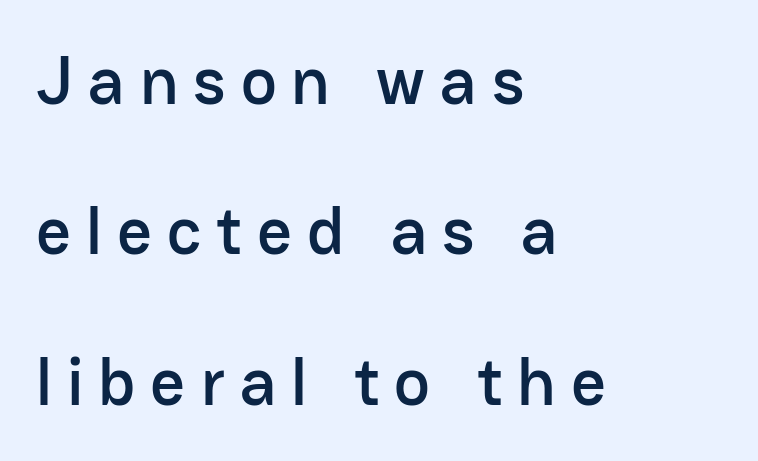
The type sits square on the baseline with zero lean. Think of a printed novel: that variable character pitch is what you see here. Letter spacing: wide. Honestly, the rows look like they've been pulled way apart. Casual observation: everything's shoved over to the left. The passage shown is not underscored anywhere.
